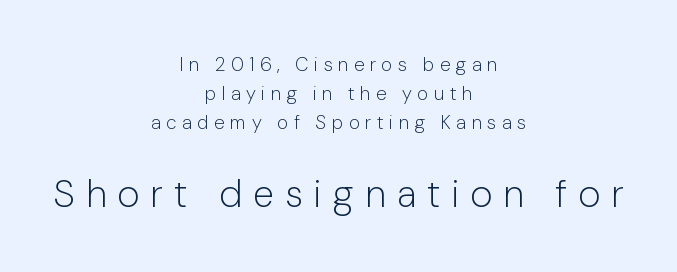
The image shows 38 px light sans-serif type, upright; set centered, normal line spacing (1.52x), unusually wide letter spacing (+0.29 em), not underlined; the second (bottom) block is 2.0x larger; low stroke contrast and a medium x-height.
